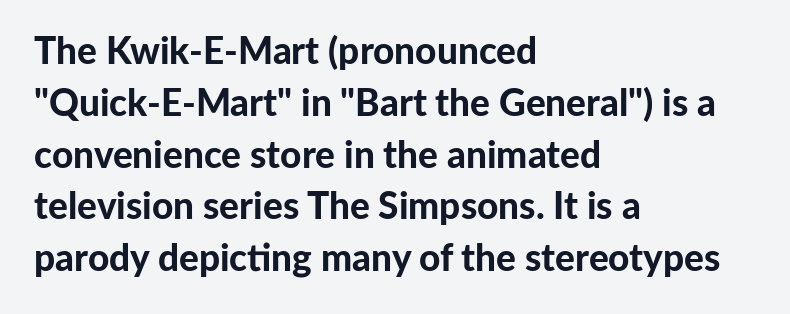
The image shows 37 px bold sans-serif type, upright; set left-aligned, normal line spacing (1.4x), normal letter spacing, not underlined; low stroke contrast and a medium x-height.
